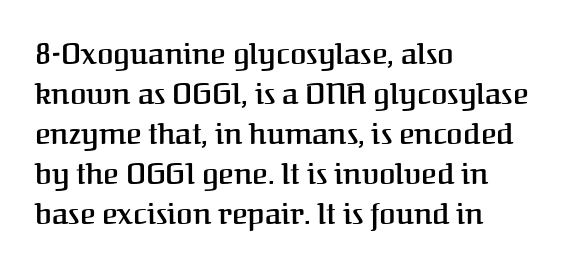
Q: Is the text bold? A: Semi-bold.
Q: Is the text italic (slanted)? A: No, it is upright.
Q: Is the typeface a serif or a sans-serif typeface? A: Serif.
Q: Is the text underlined? A: No.
Q: How is the paragraph aligned? A: Left-aligned.
Q: Is the spacing between letters normal or unusually wide? A: Normal.
Q: Is the spacing between lines tight, normal or loose? A: Normal.
Q: Width (condensed, normal, or wide)? A: Normal.
Q: Stroke contrast? A: Medium.
Q: x-height? A: Medium.
Q: Monospaced? A: No.
